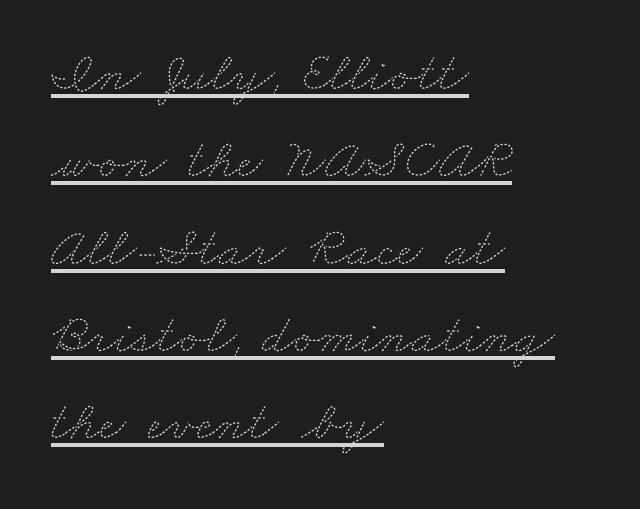
The image shows 56 px thin, wide type; set left-aligned, normal line spacing (1.56x), normal letter spacing, underlined; medium stroke contrast and a small x-height.
